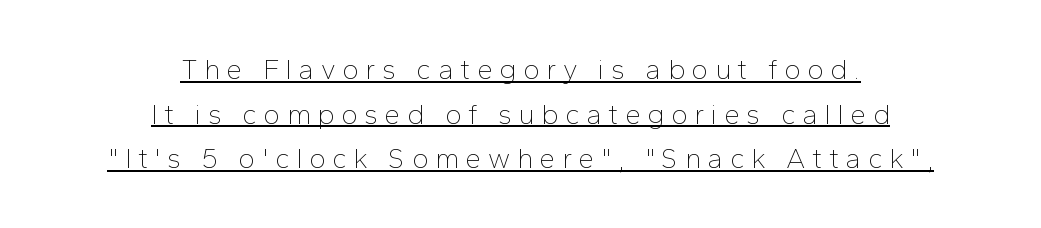
Q: Is the text bold? A: No.
Q: Is the text italic (slanted)? A: No, it is upright.
Q: Is the typeface a serif or a sans-serif typeface? A: Sans-serif.
Q: Is the text underlined? A: Yes.
Q: How is the paragraph aligned? A: Centered.
Q: Is the spacing between letters normal or unusually wide? A: Unusually wide.
Q: Is the spacing between lines tight, normal or loose? A: Normal.
Q: Width (condensed, normal, or wide)? A: Normal.
Q: Stroke contrast? A: Low.
Q: x-height? A: Medium.
Q: Monospaced? A: No.
